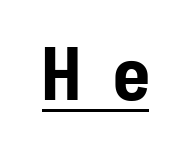
{"serif": "no", "italic": "no", "width": "condensed", "stroke_contrast": "low", "x_height": "medium", "monospaced": "no", "underline": "yes", "letter_spacing": "wide", "letter_spacing_em": 0.45, "glyph_px": 73}
